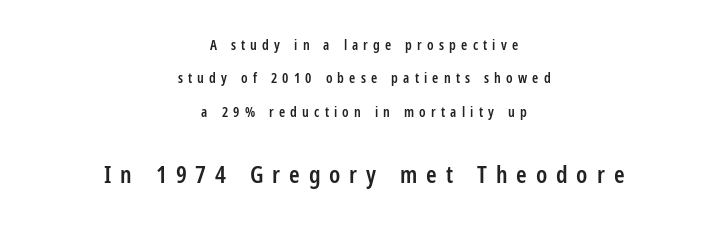
{"italic": "no", "bold": "semi", "underline": "no", "align": "center", "line_spacing": "loose", "line_spacing_ratio": 2.39, "letter_spacing": "wide", "letter_spacing_em": 0.37, "larger_block": "second", "size_ratio": 1.71, "glyph_px": 24}
